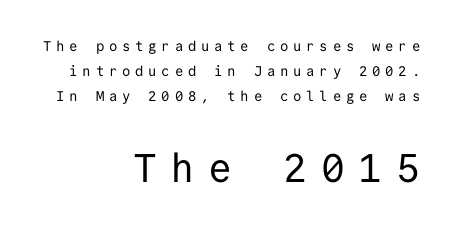
The more generous point size was reserved for the lower chunk. Loose tracking; the words dissolve into strings of separated letters. The foot of each line stays bare and open. The face used here is monospaced, like something from a code editor.
